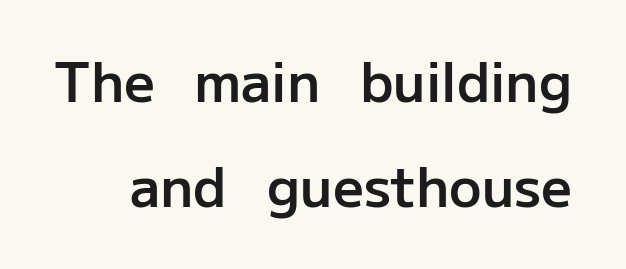
Q: Is the text bold? A: Semi-bold.
Q: Is the text italic (slanted)? A: No, it is upright.
Q: Is the typeface a serif or a sans-serif typeface? A: Sans-serif.
Q: Is the text underlined? A: No.
Q: Is the spacing between letters normal or unusually wide? A: Normal.
Q: Is the spacing between lines tight, normal or loose? A: Loose.
Q: Width (condensed, normal, or wide)? A: Normal.
Q: Stroke contrast? A: Low.
Q: x-height? A: Medium.
Q: Monospaced? A: No.
